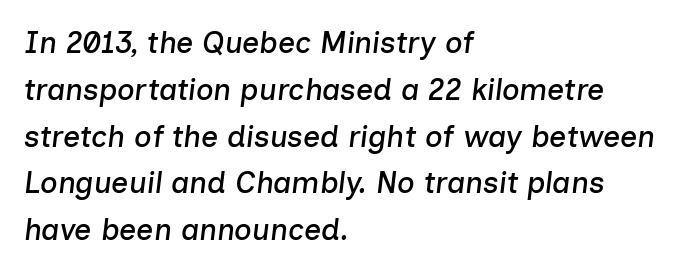
These lines keep a tight, regular rhythm from letter to letter. Baseline-to-baseline distance is the conventional proportion of letter height. Compared with a centered layout, this one pins lines to the left instead. Descender tails drop into unmarked territory. The passage shown is typed in a proportional face where columns would drift.
